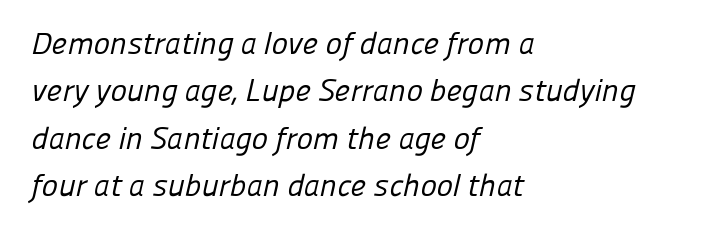
Every row of glyphs begins at an identical x-position on the left. What kind of face is this? One without serifs — a sans. Only glyphs here, with clear space below each row. The weight tops out at a normal text grade. In terms of leading, this rendering sits right in the middle. The tracking reads as untouched default to a designer's eye.
